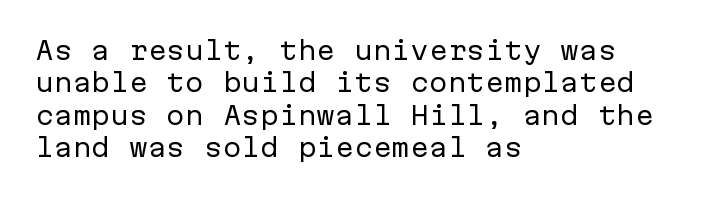
The words here are not underlined. Whoever set this chose a conventional vertical rhythm. Honestly, the letter spacing is just normal — you wouldn't notice it. Tall strokes in this sample are plumb rather than angled. Compared with a centered layout, this one pins lines to the left instead. The weight tops out at a normal text grade.
